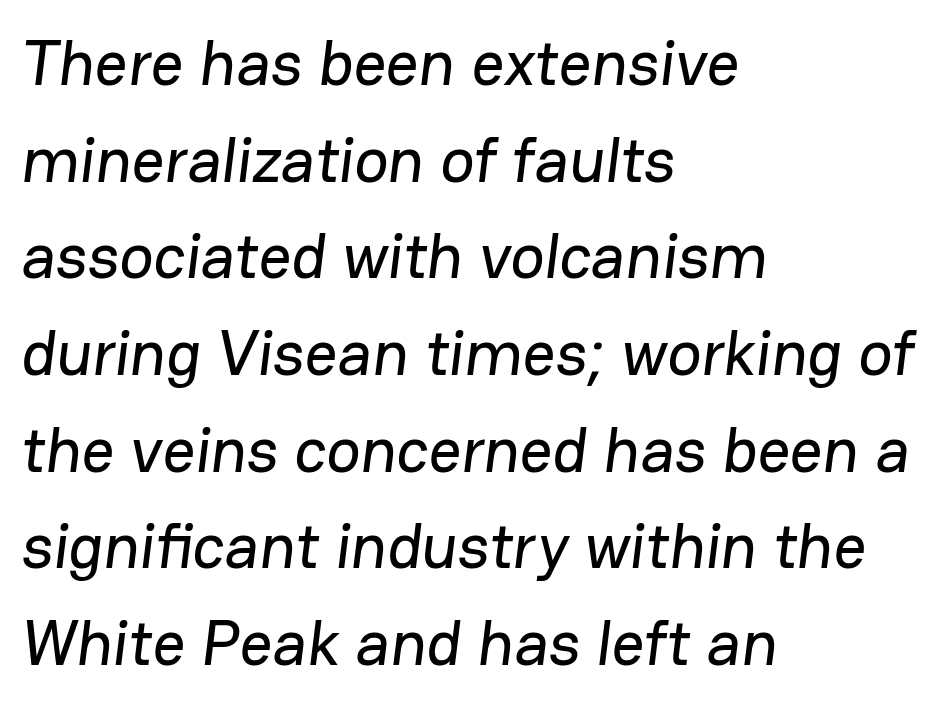
The image shows 64 px sans-serif type; set left-aligned, normal line spacing (1.51x), normal letter spacing, not underlined; low stroke contrast and a medium x-height.
